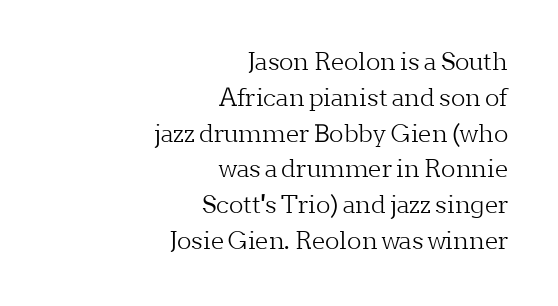
{"italic": "no", "bold": "no", "underline": "no", "align": "right", "line_spacing": "normal", "line_spacing_ratio": 1.49, "letter_spacing": "normal", "letter_spacing_em": 0.0, "glyph_px": 24}
